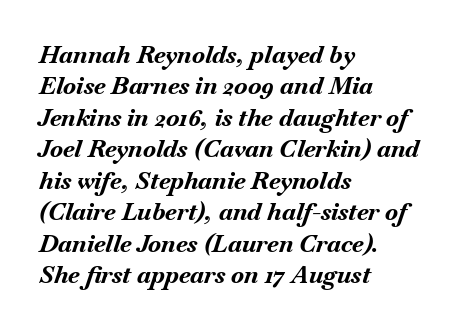
Summary of weight: heavy, a full bold. Normally led — the rows are evenly, conventionally spaced. Is the block centered? No — it sits flush against the left margin. The words here are not underlined. How are the letters spaced? Ordinarily, with no added tracking. The axis of the letterforms is tilted away from vertical.
